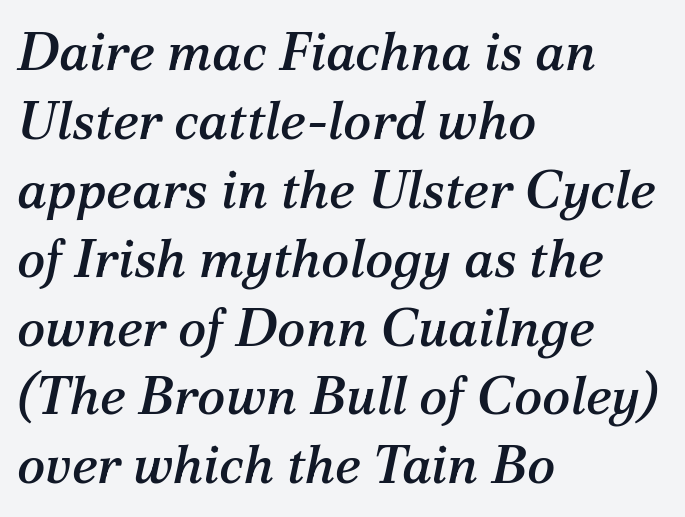
Q: Is the text italic (slanted)? A: Yes, it leans right by about 12 degrees.
Q: Is the typeface a serif or a sans-serif typeface? A: Serif.
Q: Is the text underlined? A: No.
Q: How is the paragraph aligned? A: Left-aligned.
Q: Is the spacing between letters normal or unusually wide? A: Normal.
Q: Is the spacing between lines tight, normal or loose? A: Normal.
Q: Width (condensed, normal, or wide)? A: Normal.
Q: Stroke contrast? A: Medium.
Q: x-height? A: Medium.
Q: Monospaced? A: No.
